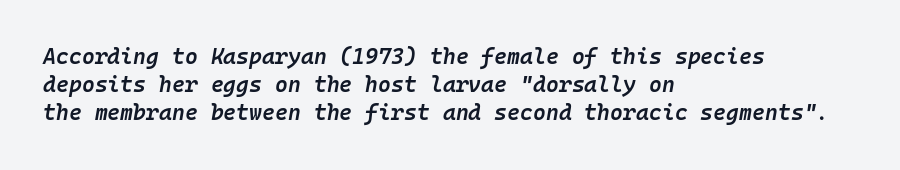
{"italic": "yes", "lean": "right", "slant_degrees": 10, "bold": "semi", "underline": "no", "align": "left", "line_spacing": "normal", "line_spacing_ratio": 1.28, "letter_spacing": "normal", "letter_spacing_em": 0.0, "glyph_px": 22}
